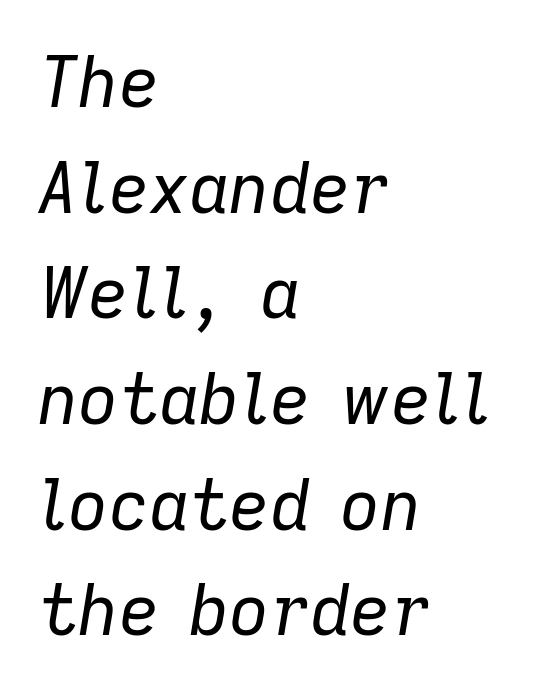
Does the leading feel generous? No, just average. The passage is arranged the way most books set body copy — flush left. This rendering leaves character spacing at its baseline value. Looking at the ascenders, they clearly lean. No letter is thick-stroked: the sample isn't bold. The face used here is proportionally spaced, like ordinary book or web type.
